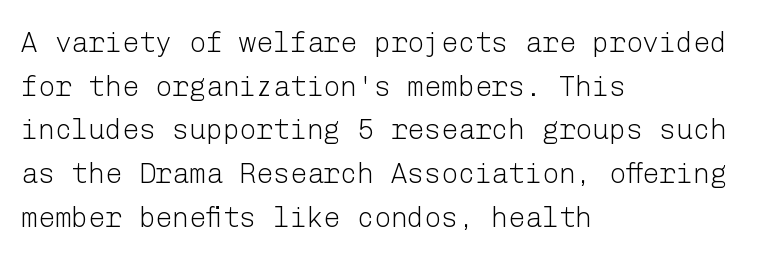
Reading down the column, the eye jumps a familiar distance to each next line. Anything drawn beneath the words? Only blank space. The rendering keeps characters at their native spacing. The lines are quadded left.
